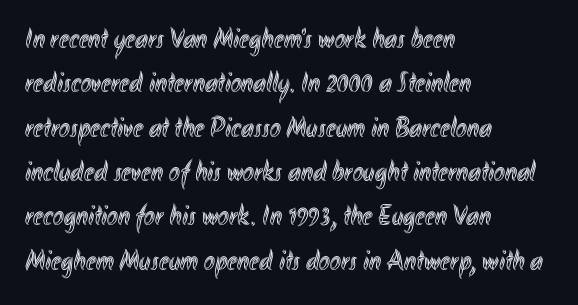
{"width": "condensed", "x_height": "small", "monospaced": "no", "underline": "no", "align": "left", "line_spacing": "normal", "line_spacing_ratio": 1.53, "letter_spacing": "normal", "letter_spacing_em": 0.0, "glyph_px": 29}
